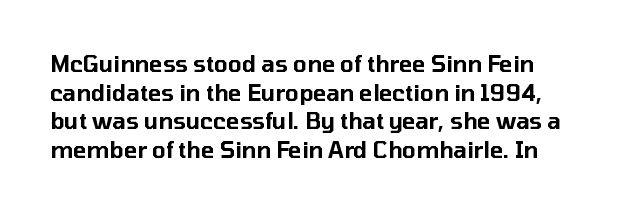
{"italic": "no", "underline": "no", "line_spacing": "normal", "line_spacing_ratio": 1.3, "letter_spacing": "normal", "letter_spacing_em": 0.0, "glyph_px": 22}
